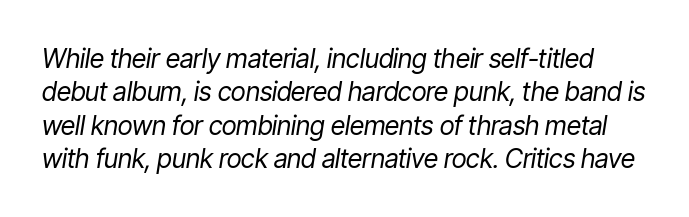
The image shows 26 px text type, italic (leaning right); set normal line spacing (1.28x), normal letter spacing, not underlined.
